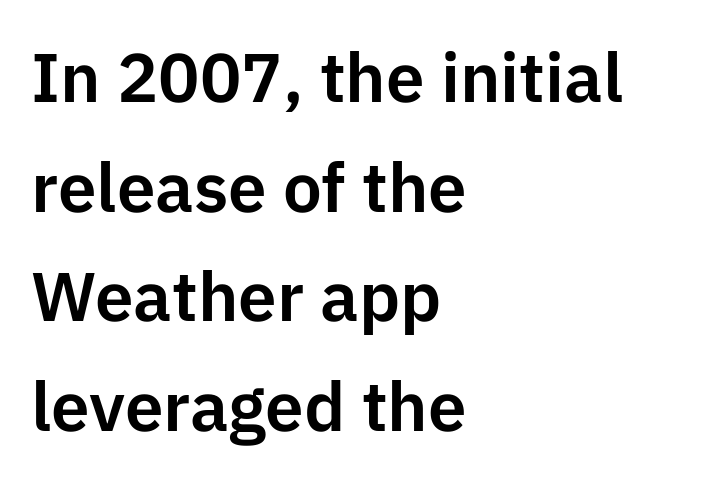
The image shows 69 px sans-serif type, upright; set left-aligned, normal line spacing (1.59x), normal letter spacing, not underlined; low stroke contrast and a medium x-height.
